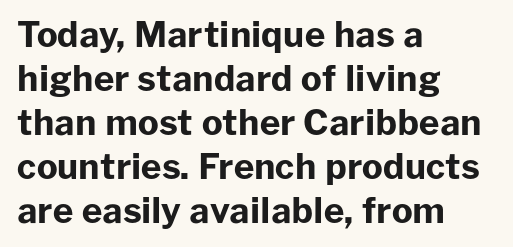
The image shows 35 px bold sans-serif type, upright; set left-aligned, normal line spacing (1.26x), normal letter spacing, not underlined; low stroke contrast and a medium x-height.
